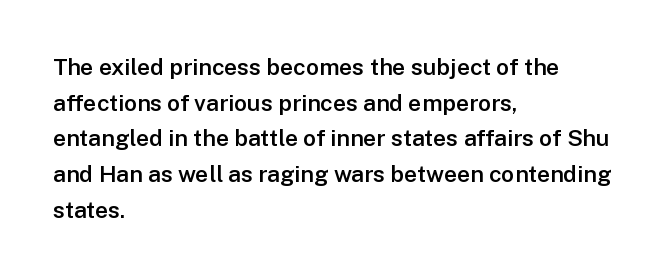
The image shows 23 px text type, upright; set left-aligned, normal line spacing (1.55x), normal letter spacing, not underlined.
